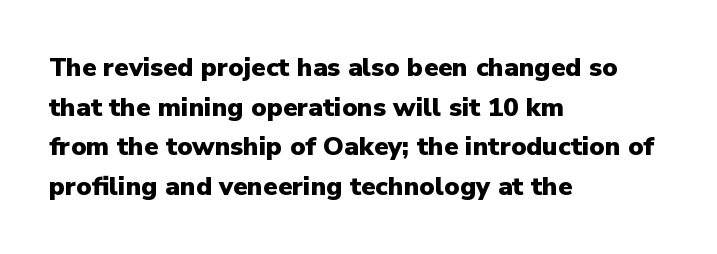
{"italic": "no", "bold": "yes", "underline": "no", "align": "left", "line_spacing": "normal", "line_spacing_ratio": 1.52, "letter_spacing": "normal", "letter_spacing_em": 0.0, "glyph_px": 26}
